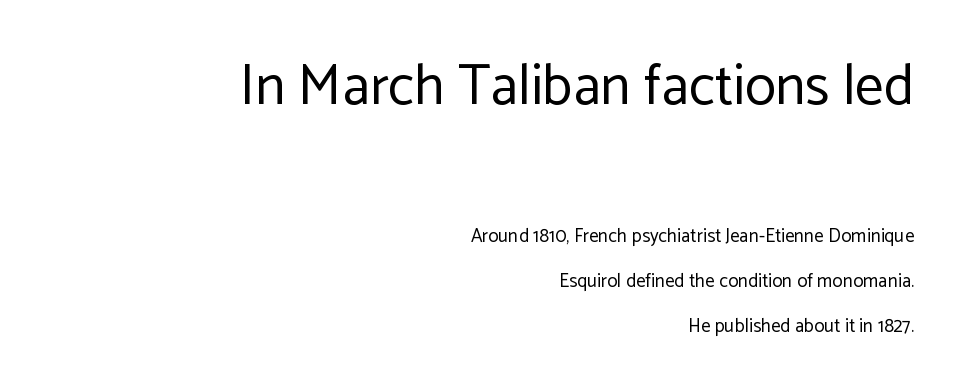
The image shows 57 px regular-weight sans-serif type, upright; set right-aligned, loose line spacing (2.36x), normal letter spacing, not underlined; the first (top) block is 3.0x larger; low stroke contrast and a medium x-height.
